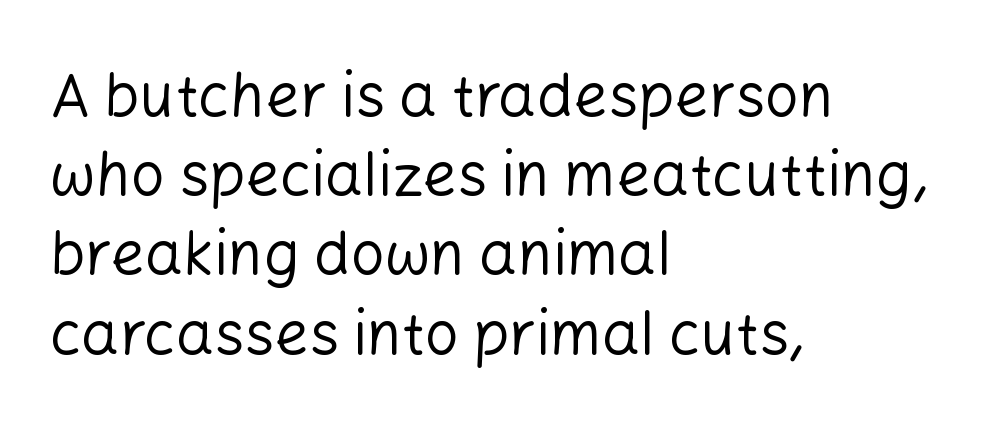
Weight: in the light-to-regular range. Each word holds together tightly as a unit, with standard inter-letter gaps. The text block is weighted toward the left margin, trailing off unevenly rightward. Quick note: not italic, upright.
